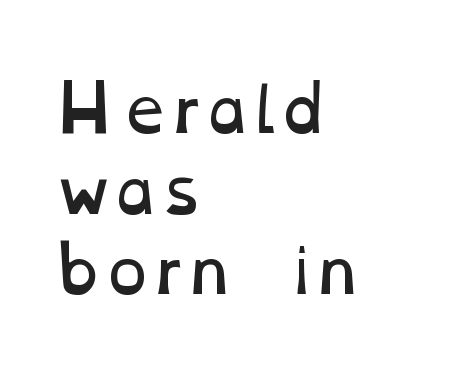
The image shows 63 px regular-weight, wide type; set left-aligned, normal line spacing (1.28x), normal letter spacing, not underlined; low stroke contrast and a medium x-height.
